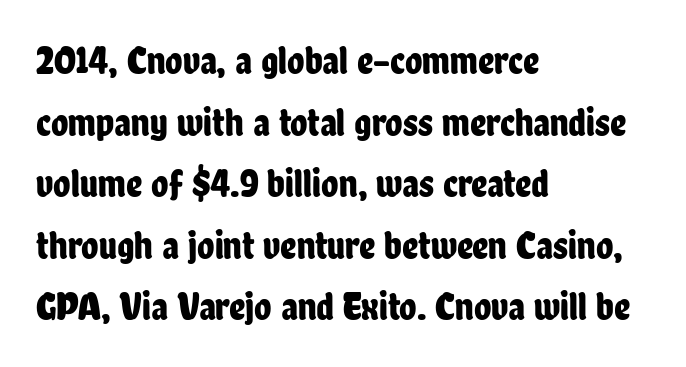
This rendering leaves character spacing at its baseline value. The passage shown is not underscored anywhere. This sample uses a sans-serif face. Is this a fixed-width face? No — the glyphs have proportional, varying widths. Notice how the stems are strictly vertical — no italics here. Leftover space on each line is placed entirely after the last word.
